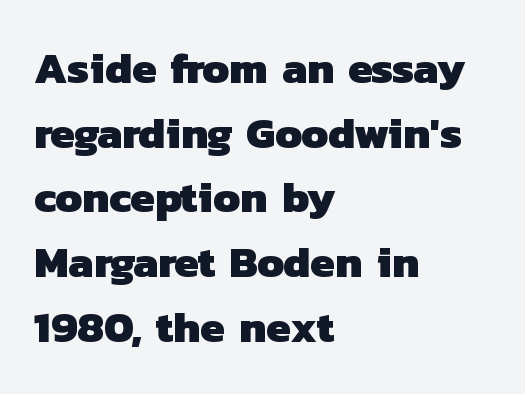
The image shows 44 px heavy sans-serif type; set left-aligned, normal line spacing (1.47x), normal letter spacing, not underlined; low stroke contrast and a medium x-height.
